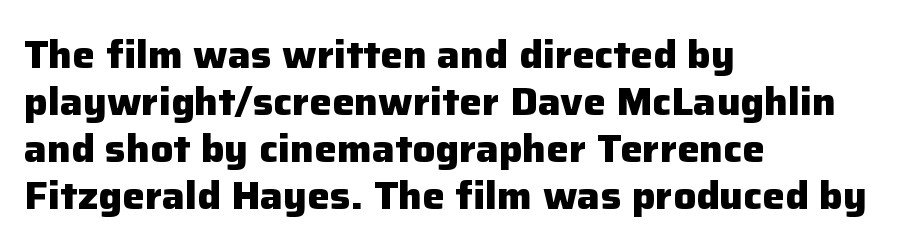
Q: Is the text bold? A: Yes.
Q: Is the text italic (slanted)? A: No, it is upright.
Q: Is the typeface a serif or a sans-serif typeface? A: Sans-serif.
Q: Is the text underlined? A: No.
Q: How is the paragraph aligned? A: Left-aligned.
Q: Is the spacing between letters normal or unusually wide? A: Normal.
Q: Width (condensed, normal, or wide)? A: Normal.
Q: Stroke contrast? A: Low.
Q: x-height? A: Medium.
Q: Monospaced? A: No.
